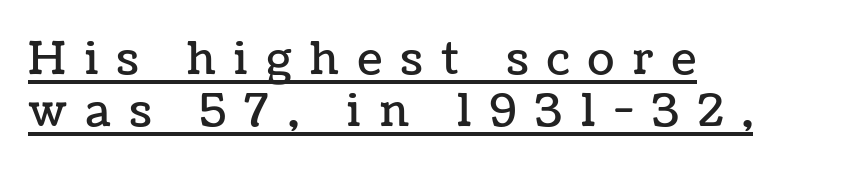
The image shows 44 px text type, upright; set left-aligned, line spacing 1.19x, unusually wide letter spacing (+0.43 em), underlined; low stroke contrast and a medium x-height.
